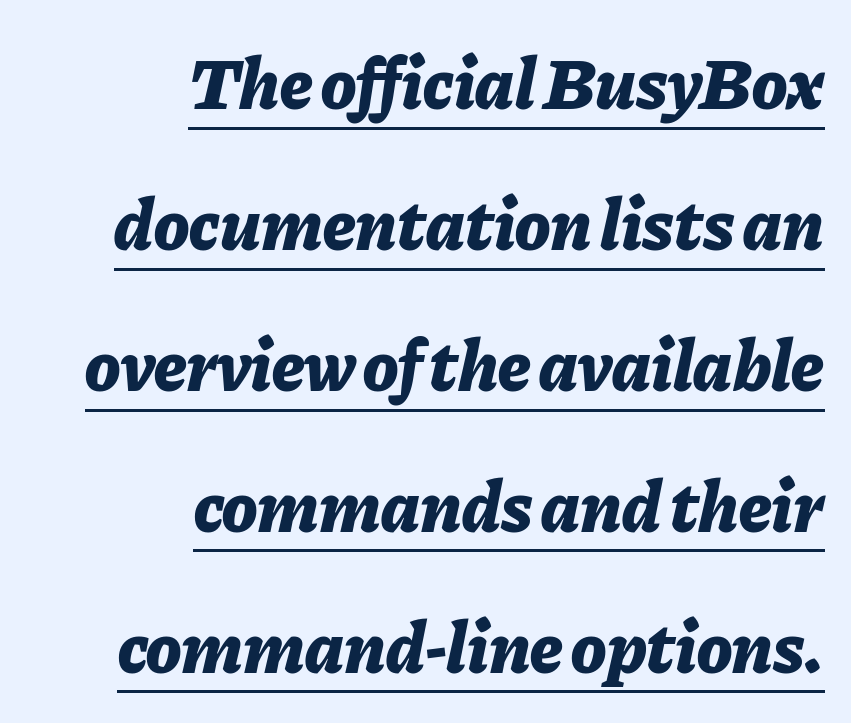
{"italic": "yes", "lean": "right", "slant_degrees": 11, "bold": "yes", "weight": "bold", "width": "normal", "stroke_contrast": "low", "x_height": "medium", "monospaced": "no", "underline": "yes", "align": "right", "line_spacing": "loose", "line_spacing_ratio": 1.93, "letter_spacing": "normal", "letter_spacing_em": 0.0, "glyph_px": 73}
